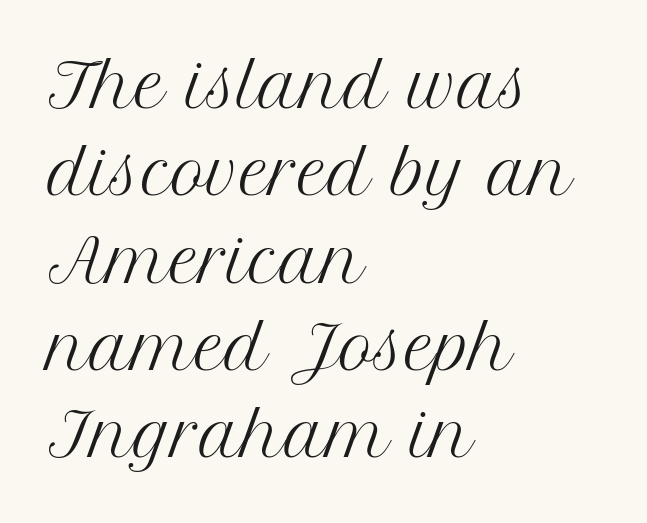
{"bold": "no", "weight": "regular", "width": "normal", "stroke_contrast": "medium", "x_height": "medium", "monospaced": "no", "underline": "no", "align": "left", "line_spacing": "normal", "line_spacing_ratio": 1.48, "letter_spacing": "normal", "letter_spacing_em": 0.0, "glyph_px": 59}
